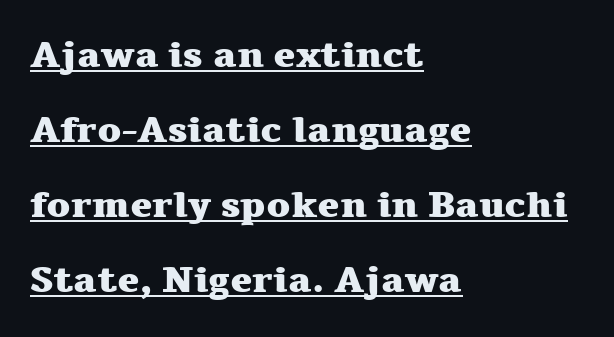
Does a line run under the words? Yes, clearly. Its strokes are broad and dark, the hallmark of bold type. The typography opts for an upright posture over an oblique one. The line texture is even and compact thanks to regular tracking.
